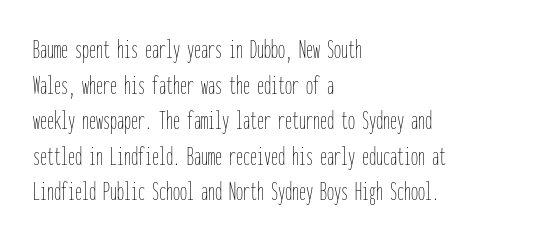
The font is comparable to plain body text, perhaps lighter. The glyphs are unaccompanied by any horizontal stroke below them. Default kerning and tracking; the words read as compact shapes. The face used here is monospaced, like something from a code editor.
